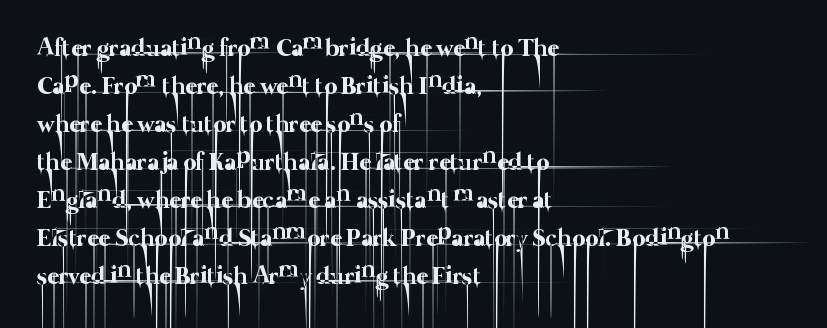
{"bold": "no", "underline": "no", "align": "left", "line_spacing": "normal", "line_spacing_ratio": 1.52, "letter_spacing": "normal", "letter_spacing_em": 0.0, "glyph_px": 25}
